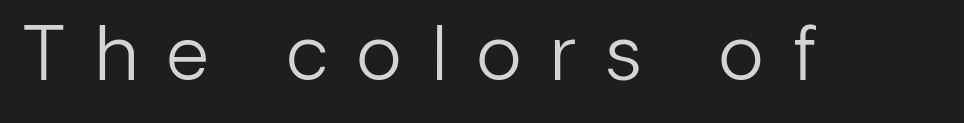
This is roman type, the default non-slanted kind. Check the space under the baseline: it is left empty. This sample uses a sans-serif face. The line texture is sparse and dotted thanks to wide tracking. Looks like regular typesetting: each glyph gets only the width it needs. Is this a heavy cut? Hardly; it is regular or lighter.
